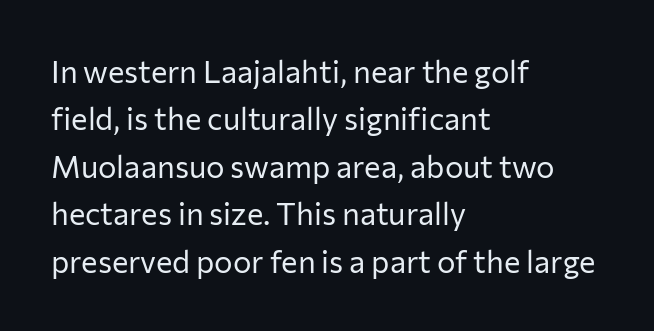
Q: Is the text bold? A: No.
Q: Is the text italic (slanted)? A: No, it is upright.
Q: Is the typeface a serif or a sans-serif typeface? A: Sans-serif.
Q: Is the text underlined? A: No.
Q: How is the paragraph aligned? A: Left-aligned.
Q: Is the spacing between letters normal or unusually wide? A: Normal.
Q: Is the spacing between lines tight, normal or loose? A: Normal.
Q: Width (condensed, normal, or wide)? A: Normal.
Q: Stroke contrast? A: Low.
Q: x-height? A: Medium.
Q: Monospaced? A: No.
